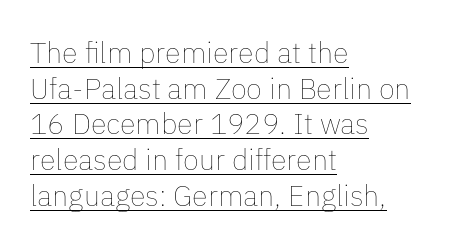
{"italic": "no", "bold": "no", "weight": "thin", "width": "normal", "stroke_contrast": "low", "x_height": "medium", "monospaced": "no", "underline": "yes", "align": "left", "line_spacing_ratio": 1.23, "letter_spacing": "normal", "letter_spacing_em": 0.0, "glyph_px": 29}
